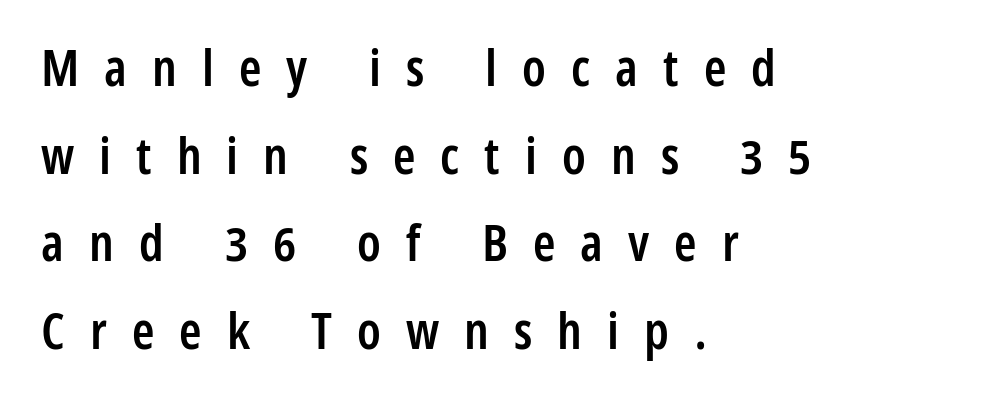
Unlike italic type, these characters show no tilt at all. Proportional: the letters do not fall into vertical columns. Characters follow at a spacing far wider than the type designer built in. The rendering anchors every line to the left-hand side. This is moderately heavy type, rendered in semibold. Are there feet on the stems? There aren't — it's a sans.
